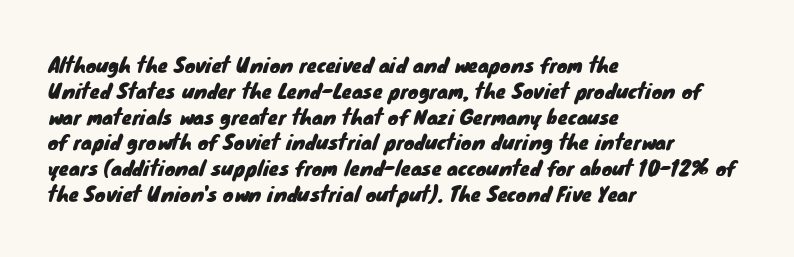
The lines are quadded left. Students, note that the glyphs here touch the page at normal intervals. The zone under the glyphs is completely vacant. The lines sit at an ordinary, default distance from one another.
